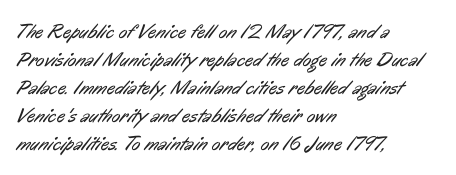
Compared with a centered layout, this one pins lines to the left instead. Tracking here is standard; glyphs follow each other at the usual distance. Nobody drew a line under any word here. Weight: regular or lighter. These lines sit exactly where default settings would place them.
